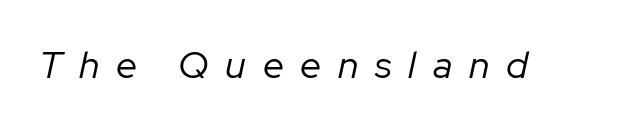
{"italic": "yes", "lean": "right", "slant_degrees": 12, "bold": "no", "weight": "regular", "width": "normal", "stroke_contrast": "low", "x_height": "medium", "monospaced": "no", "underline": "no", "letter_spacing": "wide", "letter_spacing_em": 0.44, "glyph_px": 38}
